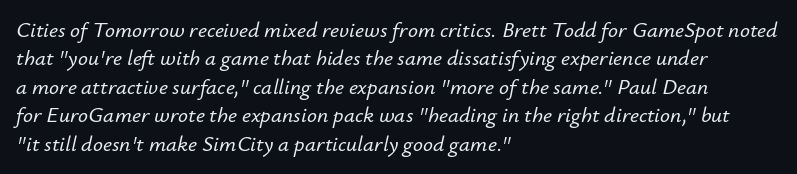
The image shows 22 px text type, italic (leaning right); set left-aligned, normal line spacing (1.29x), normal letter spacing, not underlined.
